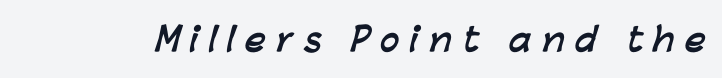
Q: Is the text bold? A: Yes.
Q: Is the typeface a serif or a sans-serif typeface? A: Sans-serif.
Q: Is the text underlined? A: No.
Q: Is the spacing between letters normal or unusually wide? A: Unusually wide.
Q: Width (condensed, normal, or wide)? A: Normal.
Q: Stroke contrast? A: Low.
Q: x-height? A: Medium.
Q: Monospaced? A: No.
